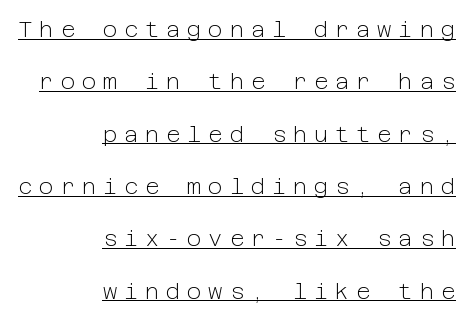
Bold? No — there's no thickening of the strokes. Here the glyphs are tracked loosely, breaking word shapes into spaced letters. Caption: lettering with a line underneath. Horizontally, the lines are justified to the trailing edge only.
